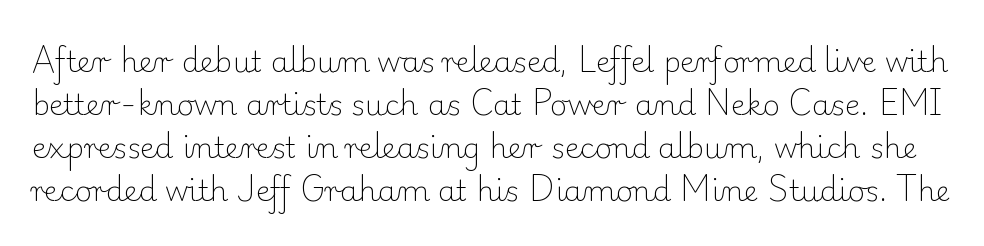
{"serif": "yes", "italic": "no", "bold": "no", "weight": "light", "width": "normal", "stroke_contrast": "low", "x_height": "small", "monospaced": "no", "underline": "no", "line_spacing": "normal", "line_spacing_ratio": 1.48, "letter_spacing": "normal", "letter_spacing_em": 0.0, "glyph_px": 29}
